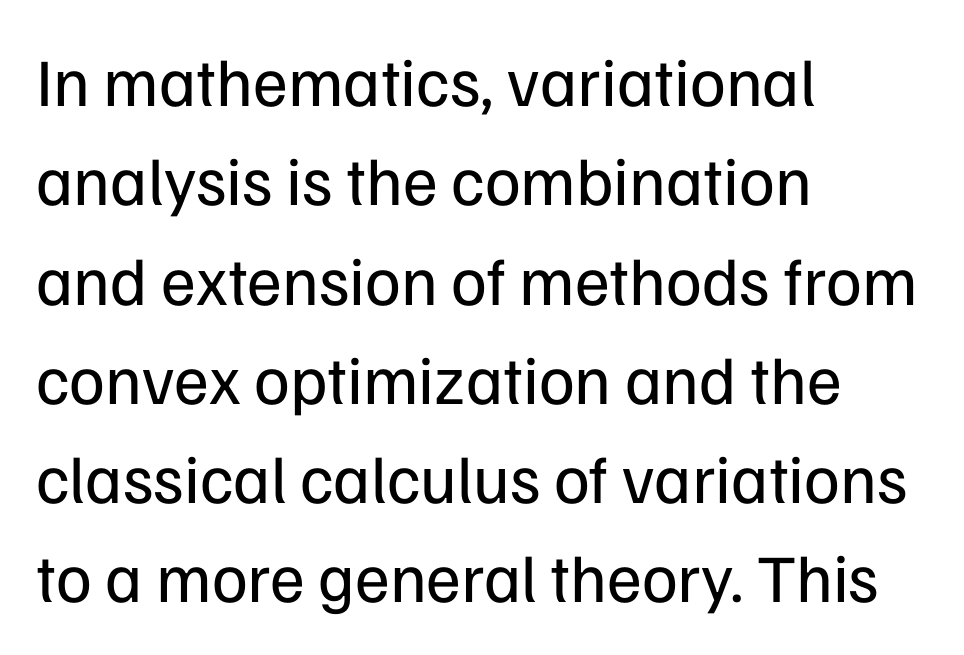
The image shows 68 px regular-weight sans-serif type, upright; set left-aligned, normal line spacing (1.46x), normal letter spacing, not underlined; low stroke contrast and a medium x-height.
